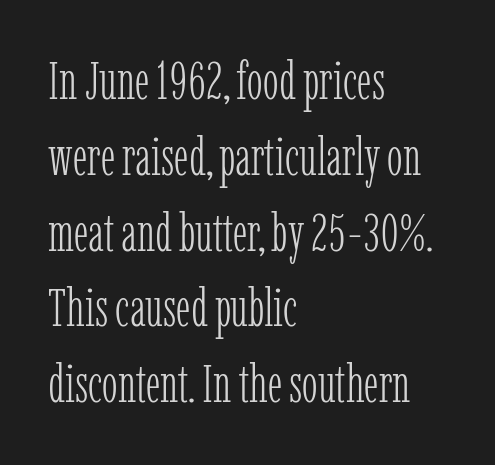
The image shows 53 px light, condensed serif type, upright; set left-aligned, normal line spacing (1.43x), normal letter spacing, not underlined; low stroke contrast and a medium x-height.
